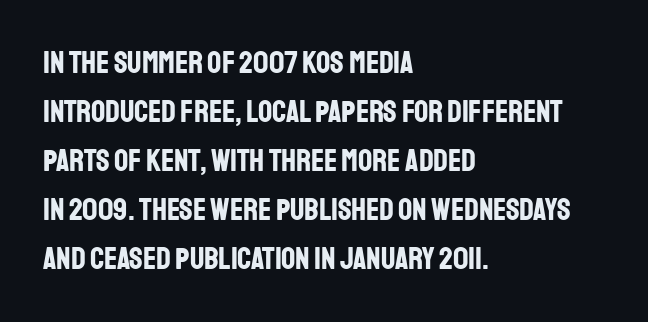
{"serif": "no", "italic": "no", "bold": "yes", "weight": "bold", "width": "condensed", "stroke_contrast": "low", "x_height": "large", "monospaced": "no", "underline": "no", "align": "left", "line_spacing": "normal", "line_spacing_ratio": 1.58, "letter_spacing": "normal", "letter_spacing_em": 0.0, "glyph_px": 31}
